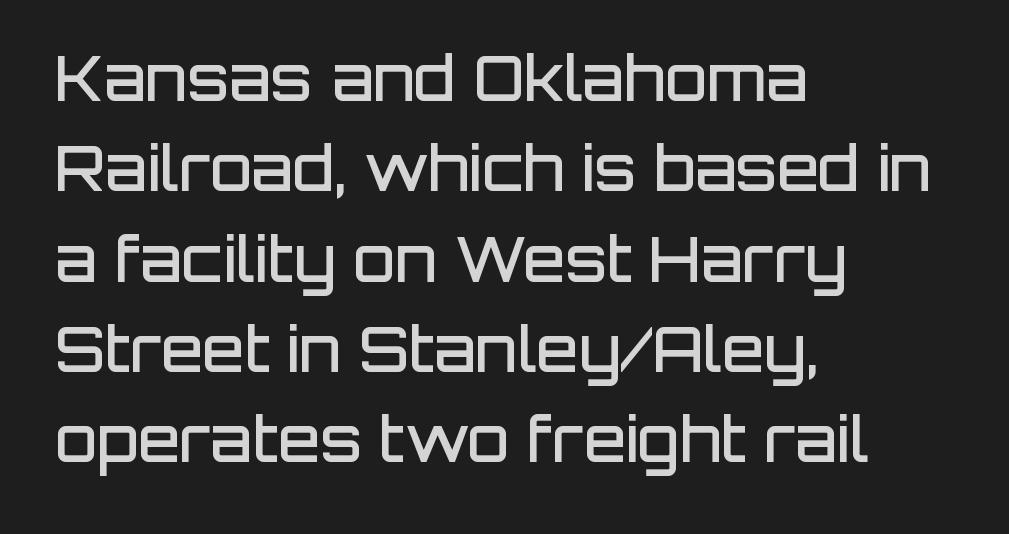
The characters look somewhat weighty, a semibold short of true bold. Vertical spacing — default. The passage shown is typeset with a sans-serif family. The axis of the letterforms is exactly vertical. No extra tracking has been applied to these lines.
